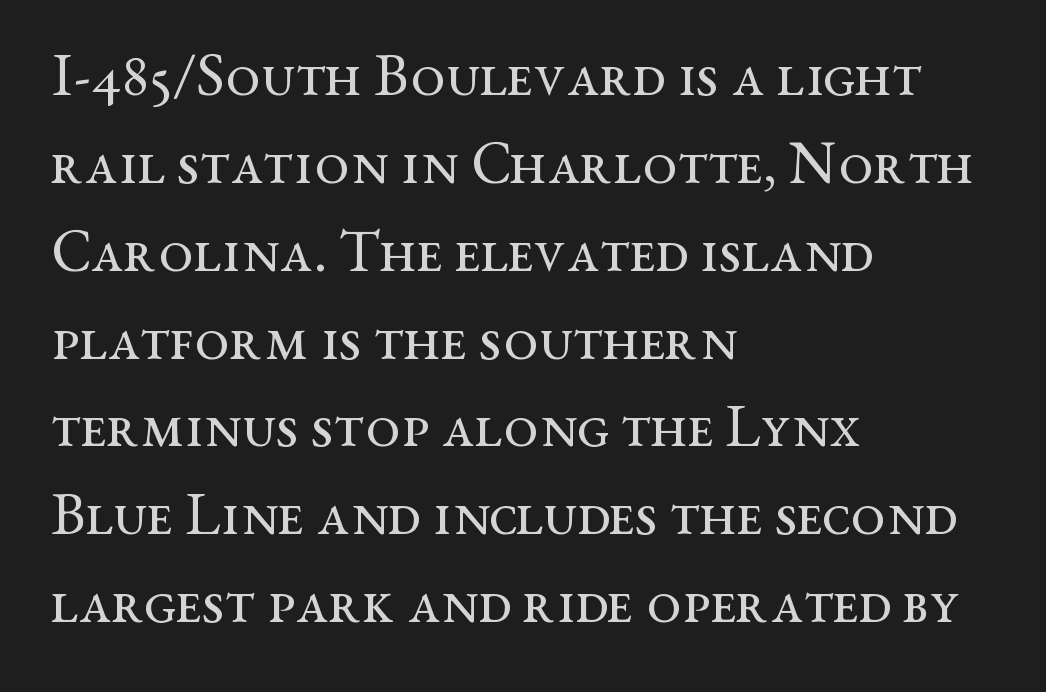
The image shows 61 px regular-weight, wide serif type, upright; set left-aligned, normal line spacing (1.44x), normal letter spacing, not underlined; medium stroke contrast and a medium x-height.
